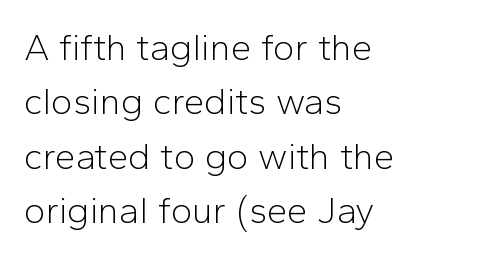
Q: Is the text bold? A: No.
Q: Is the text italic (slanted)? A: No, it is upright.
Q: Is the typeface a serif or a sans-serif typeface? A: Sans-serif.
Q: Is the text underlined? A: No.
Q: How is the paragraph aligned? A: Left-aligned.
Q: Is the spacing between letters normal or unusually wide? A: Normal.
Q: Is the spacing between lines tight, normal or loose? A: Normal.
Q: Width (condensed, normal, or wide)? A: Normal.
Q: Stroke contrast? A: Low.
Q: x-height? A: Medium.
Q: Monospaced? A: No.
